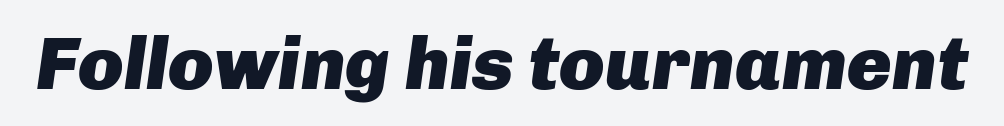
Type without underlining. Emphasis by weight is at full strength: bold. The letters advance in unequal steps, a hallmark of proportional type. The passage shown leans; its letterforms are oblique. You could call the tracking neutral — neither tight nor loose.
